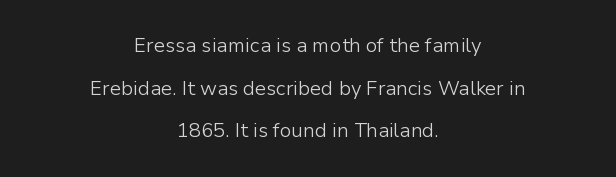
The image shows 20 px text type, upright; set centered, loose line spacing (2.13x), normal letter spacing, not underlined.
